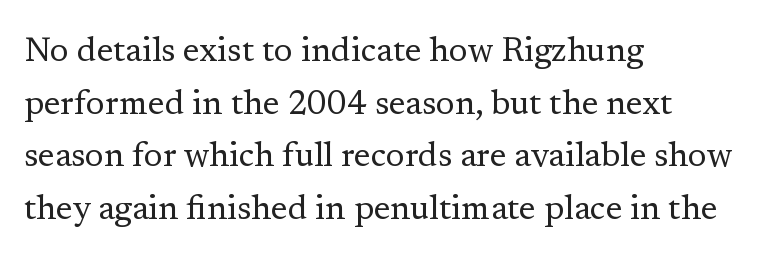
Does the type have serifs? Yes, each stem ends in a small foot. Check the space under the baseline: it is left empty. Observe the ordinary spacing: letters are neighbours, not strangers. Varying glyph widths throughout — classic text-font behaviour. Summary of vertical rhythm: regular, with standard interline spacing.
